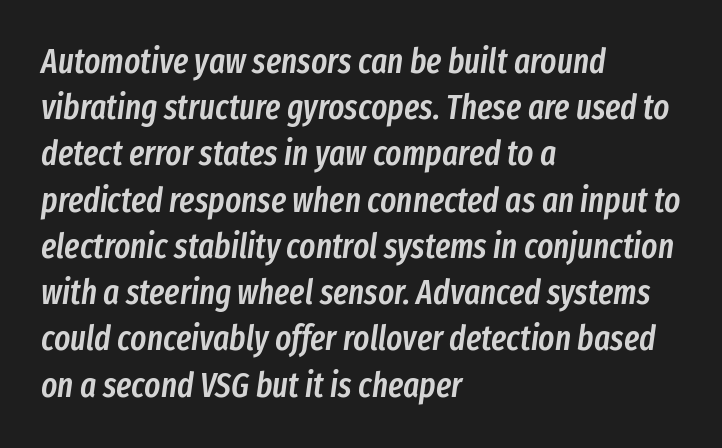
Q: Is the text bold? A: Semi-bold.
Q: Is the text italic (slanted)? A: Yes, it leans right by about 8 degrees.
Q: Is the text underlined? A: No.
Q: How is the paragraph aligned? A: Left-aligned.
Q: Is the spacing between letters normal or unusually wide? A: Normal.
Q: Is the spacing between lines tight, normal or loose? A: Normal.
Q: Width (condensed, normal, or wide)? A: Condensed.
Q: Stroke contrast? A: Low.
Q: x-height? A: Medium.
Q: Monospaced? A: No.
